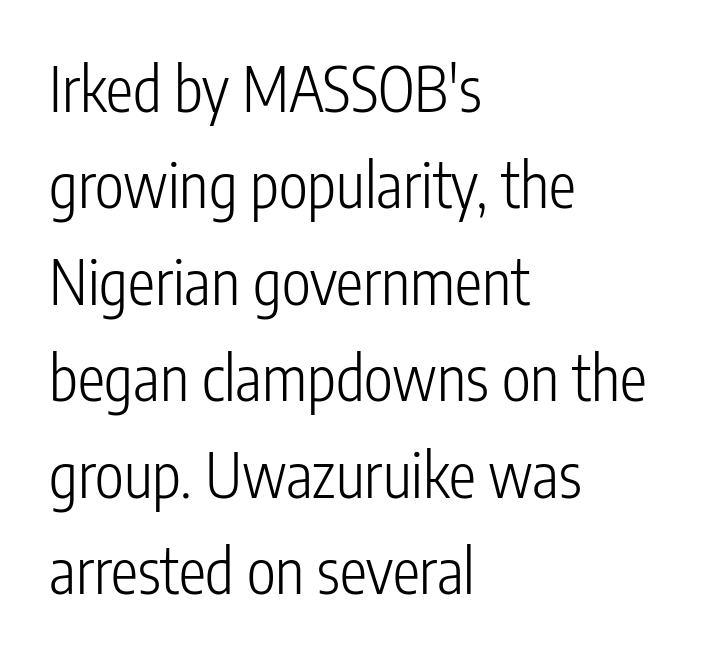
The image shows 61 px light, condensed sans-serif type, upright; set left-aligned, normal line spacing (1.58x), normal letter spacing, not underlined; low stroke contrast and a medium x-height.
